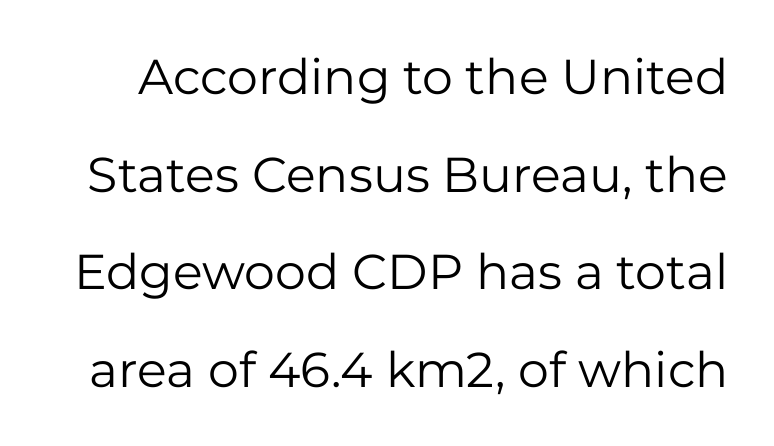
The image shows 49 px regular-weight sans-serif type, upright; set loose line spacing (1.99x), normal letter spacing, not underlined; low stroke contrast and a medium x-height.
